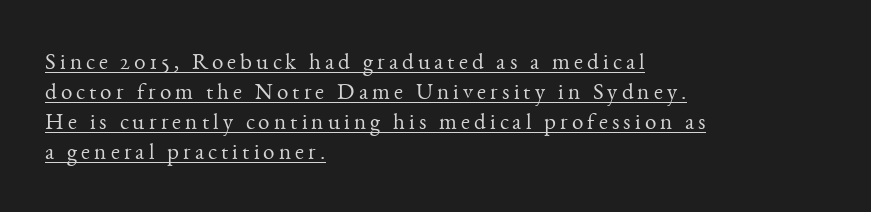
{"italic": "no", "bold": "no", "underline": "yes", "align": "left", "line_spacing": "normal", "line_spacing_ratio": 1.31, "glyph_px": 23}
